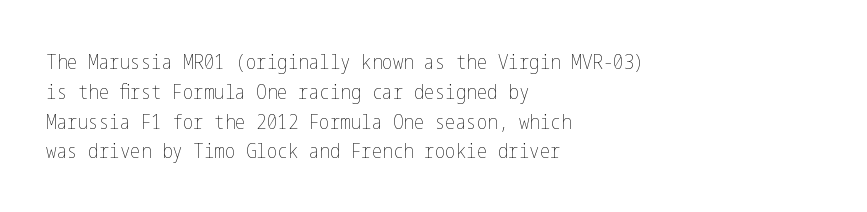
{"italic": "no", "bold": "no", "underline": "no", "align": "left", "line_spacing": "normal", "line_spacing_ratio": 1.42, "letter_spacing": "normal", "letter_spacing_em": 0.0, "glyph_px": 21}
